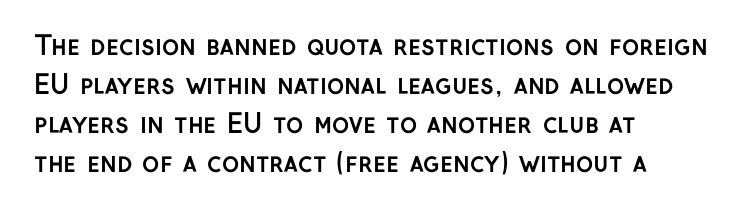
Successive baselines arrive at the customary interval. Nope, not italic — everything's standing straight. Stroke thickness is high; the sample reads as a true bold. Line starts are locked; line ends wander. Clear beneath every line of the passage. The line texture is even and compact thanks to regular tracking.
